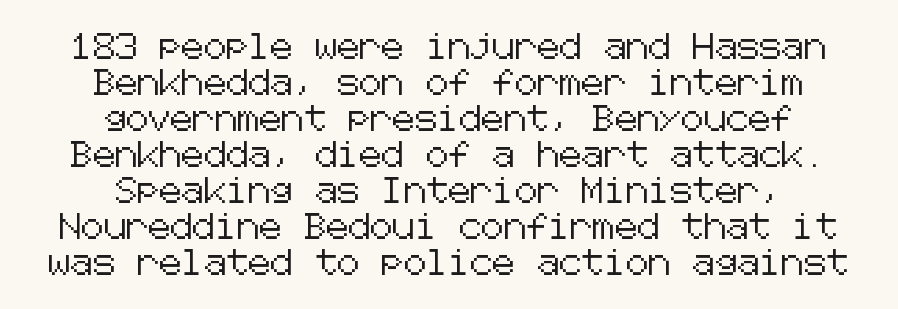
The space beneath each line is pristine and unruled. This is roman type, the default non-slanted kind. Look at the tracking — it's just the regular setting, nothing added. The lines in this sample share a center point and differ in where they start and stop. Vertically, the passage feels balanced, rows spaced as you'd expect.
